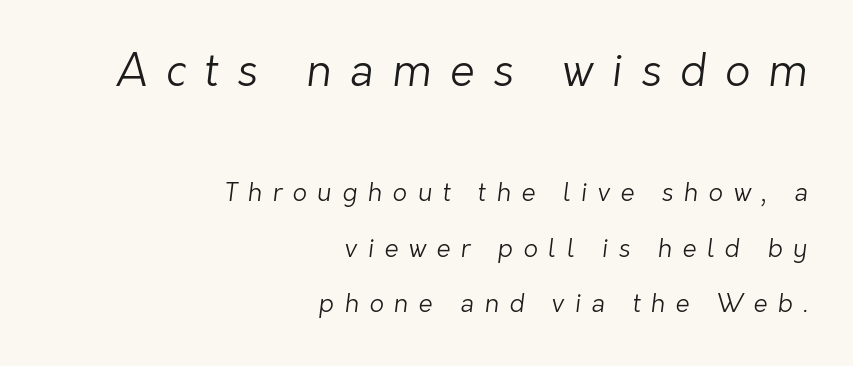
{"serif": "no", "bold": "no", "weight": "light", "width": "normal", "stroke_contrast": "low", "x_height": "medium", "monospaced": "no", "underline": "no", "align": "right", "line_spacing": "loose", "line_spacing_ratio": 2.21, "letter_spacing": "wide", "letter_spacing_em": 0.42, "larger_block": "first", "size_ratio": 1.76, "glyph_px": 44}
